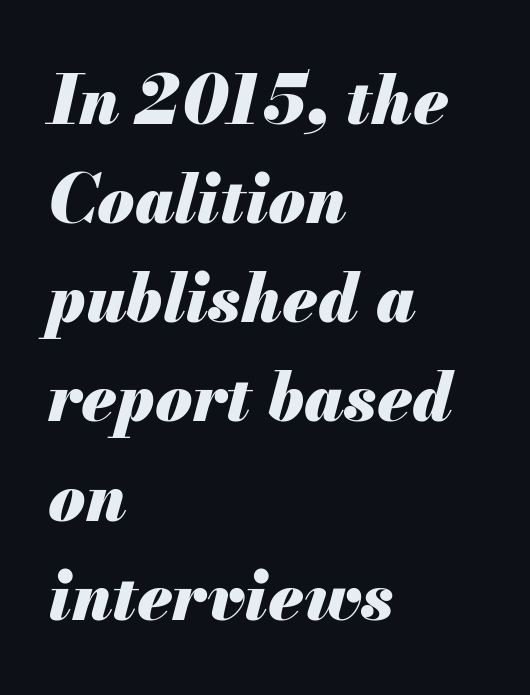
The image shows 67 px heavy type, italic (leaning right); set left-aligned, normal line spacing (1.48x), normal letter spacing, not underlined; medium stroke contrast and a small x-height.
